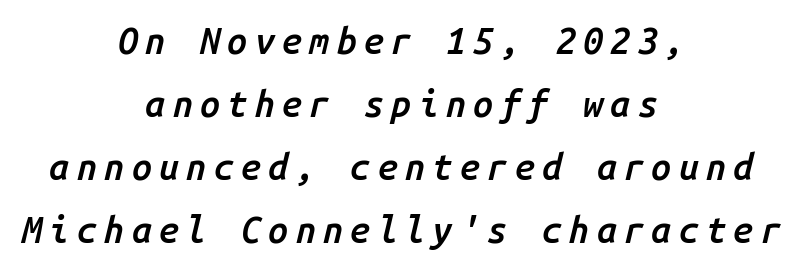
{"italic": "yes", "lean": "right", "slant_degrees": 14, "bold": "semi", "weight": "semibold", "width": "normal", "stroke_contrast": "low", "x_height": "medium", "monospaced": "yes", "underline": "no", "align": "center", "line_spacing_ratio": 1.75, "letter_spacing": "wide", "letter_spacing_em": 0.2, "glyph_px": 36}
